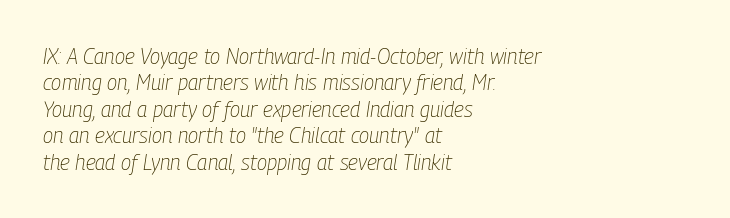
The image shows 21 px text type, italic (leaning right); set left-aligned, normal line spacing (1.26x), normal letter spacing, not underlined.
